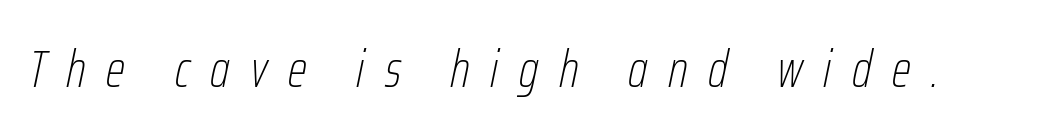
{"italic": "yes", "lean": "right", "slant_degrees": 12, "bold": "no", "weight": "thin", "width": "condensed", "stroke_contrast": "low", "x_height": "medium", "monospaced": "no", "underline": "no", "letter_spacing": "wide", "letter_spacing_em": 0.4, "glyph_px": 51}
